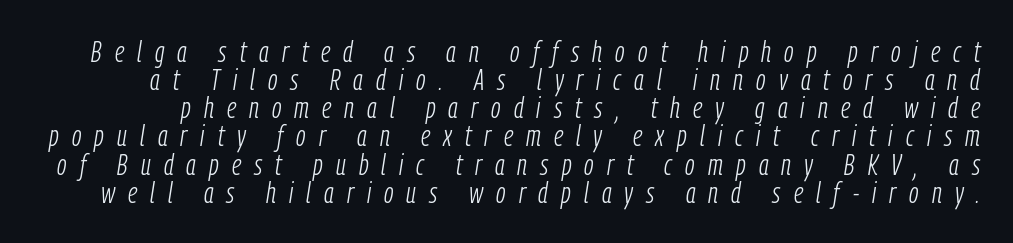
Descenders hang freely into open space. Italic? Definitely — the glyphs are oblique. The typeface has the unassuming heft of standard copy or less. Looks like regular typesetting: each glyph gets only the width it needs. A typesetter would call this heavily tracked-out type.
